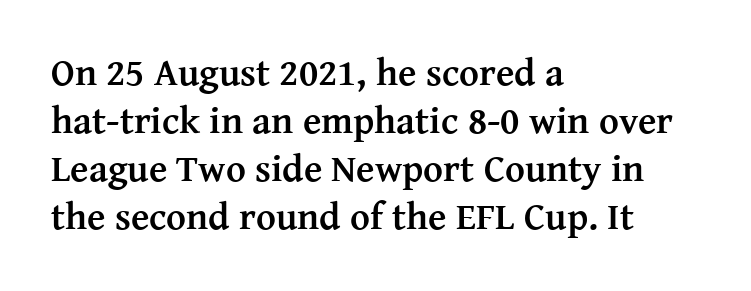
You could not count columns in this text — the font is proportionally spaced. Honestly, the row spacing looks completely unremarkable. The gap between lines stays unmarked. Spacing between characters is what you'd get straight out of the box. Look at the stroke-to-counter ratio: heavy, a bold. Tall strokes in this sample are plumb rather than angled.
